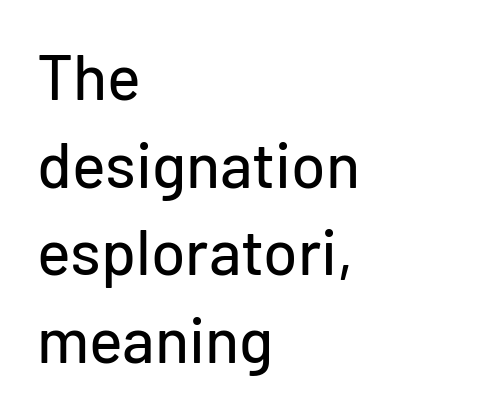
The image shows 63 px sans-serif type, upright; set left-aligned, normal line spacing (1.39x), normal letter spacing, not underlined; low stroke contrast and a medium x-height.
